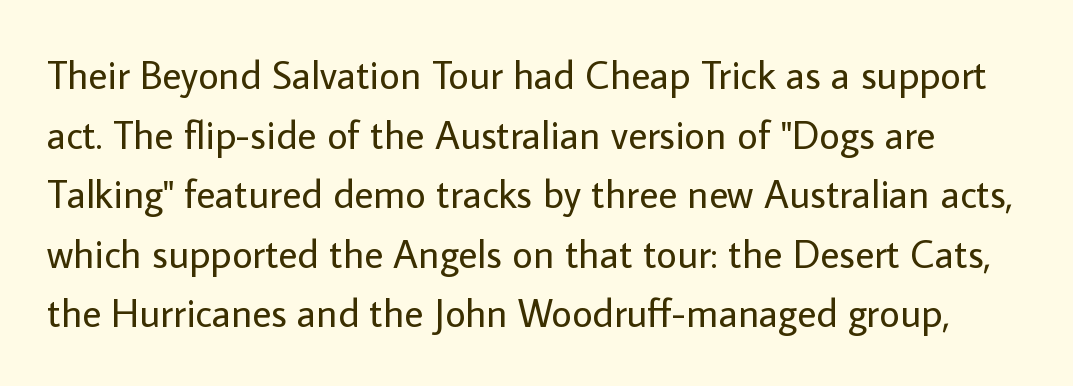
The rendering shows plain stroke endings on the letterforms — a sans-serif design. Each new line begins a customary step beneath the previous one. Beneath every word, the page is bare. No extra tracking has been applied to these lines. Weight: not bold — regular or lighter.
